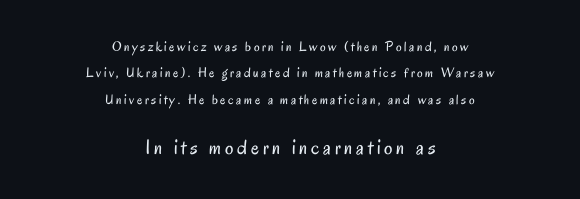
The image shows 21 px text type, upright; set centered, line spacing 1.89x, not underlined; the second (bottom) block is 1.5x larger.
